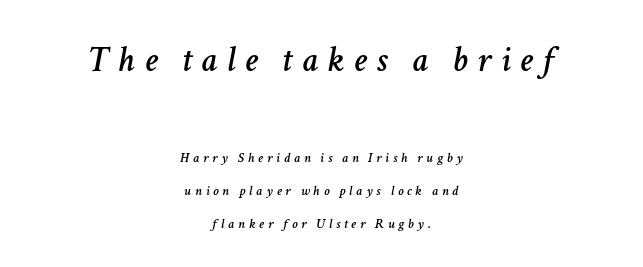
Q: Is the text italic (slanted)? A: Yes, it leans right by about 11 degrees.
Q: Is the text underlined? A: No.
Q: How is the paragraph aligned? A: Centered.
Q: Is the spacing between letters normal or unusually wide? A: Unusually wide.
Q: Is the spacing between lines tight, normal or loose? A: Loose.
Q: Which block of text is set in a larger size, the first (top) or the second (bottom)? A: The first (top) one.
Q: Width (condensed, normal, or wide)? A: Normal.
Q: Stroke contrast? A: Low.
Q: x-height? A: Medium.
Q: Monospaced? A: No.
